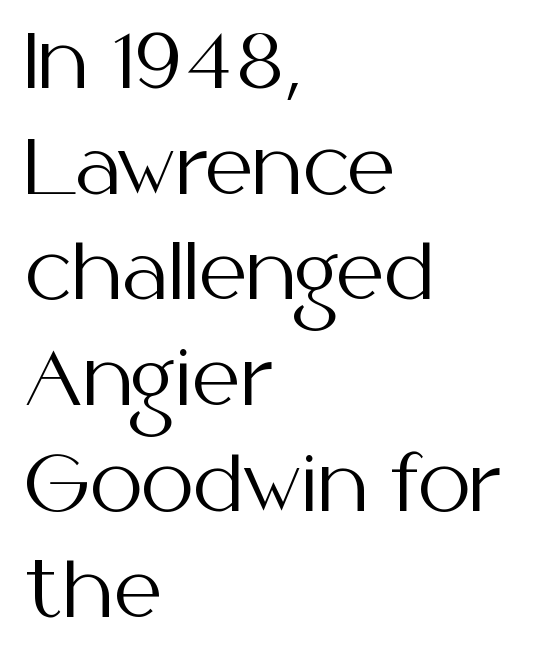
The image shows 75 px regular-weight sans-serif type, upright; set left-aligned, normal line spacing (1.41x), normal letter spacing, not underlined; medium stroke contrast and a medium x-height.
